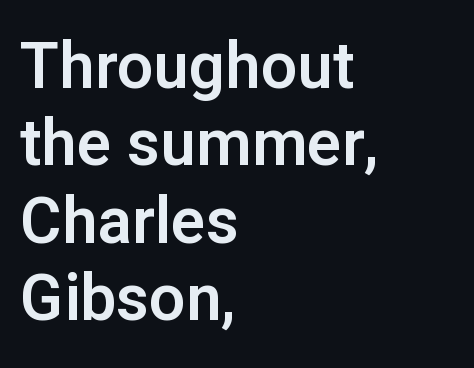
Q: Is the text italic (slanted)? A: No, it is upright.
Q: Is the typeface a serif or a sans-serif typeface? A: Sans-serif.
Q: Is the text underlined? A: No.
Q: How is the paragraph aligned? A: Left-aligned.
Q: Is the spacing between letters normal or unusually wide? A: Normal.
Q: Width (condensed, normal, or wide)? A: Normal.
Q: Stroke contrast? A: Low.
Q: x-height? A: Medium.
Q: Monospaced? A: No.
